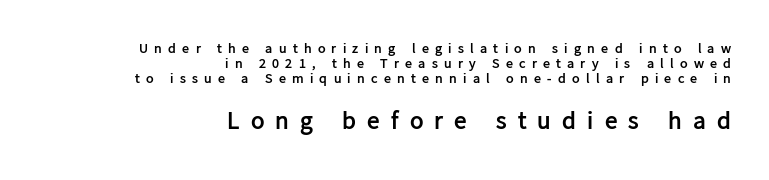
The image shows 25 px bold type, upright; set right-aligned, tight line spacing (1.07x), unusually wide letter spacing (+0.45 em), not underlined; the second (bottom) block is 1.79x larger.
